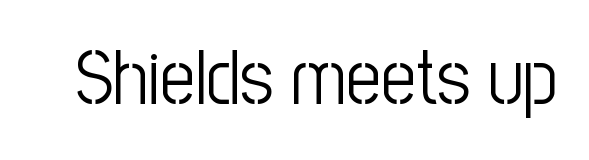
{"serif": "no", "italic": "no", "bold": "no", "weight": "light", "width": "condensed", "stroke_contrast": "low", "x_height": "medium", "monospaced": "no", "underline": "no", "letter_spacing": "normal", "letter_spacing_em": 0.0, "glyph_px": 77}
